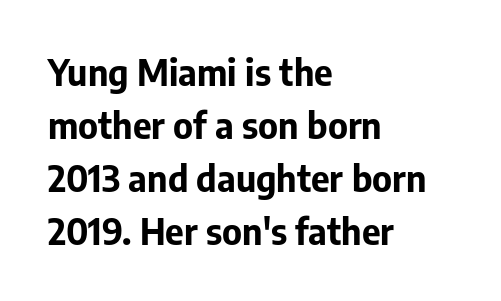
Q: Is the text bold? A: Yes.
Q: Is the text italic (slanted)? A: No, it is upright.
Q: Is the typeface a serif or a sans-serif typeface? A: Sans-serif.
Q: Is the text underlined? A: No.
Q: How is the paragraph aligned? A: Left-aligned.
Q: Is the spacing between letters normal or unusually wide? A: Normal.
Q: Is the spacing between lines tight, normal or loose? A: Normal.
Q: Width (condensed, normal, or wide)? A: Normal.
Q: Stroke contrast? A: Low.
Q: x-height? A: Medium.
Q: Monospaced? A: No.
